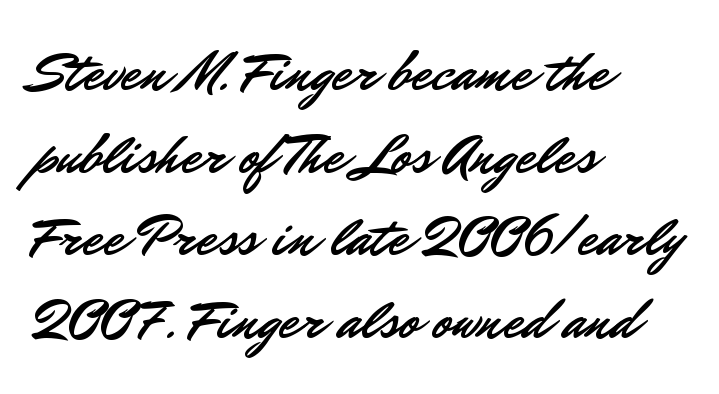
{"serif": "no", "width": "normal", "stroke_contrast": "low", "x_height": "small", "monospaced": "no", "underline": "no", "align": "left", "line_spacing": "normal", "line_spacing_ratio": 1.45, "letter_spacing": "normal", "letter_spacing_em": 0.0, "glyph_px": 57}
